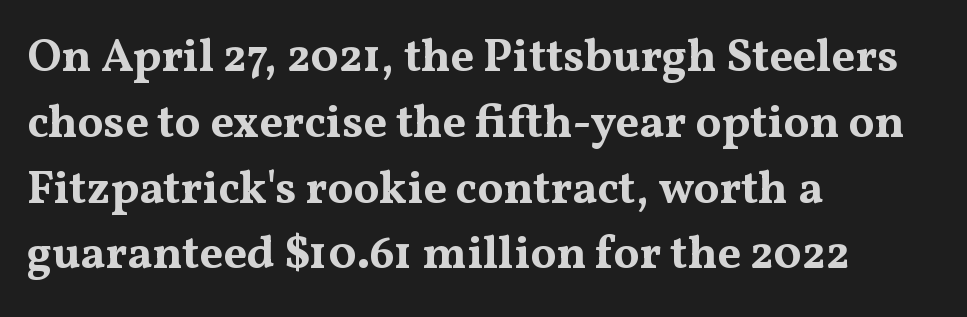
Alignment: flush left. A typesetter would call this leading conventional body-copy spacing. Small tapered or slab feet sit at the stroke ends, so this counts as serif. Bold? Absolutely — the strokes are thick and heavy. This rendering leaves character spacing at its baseline value. Check the space under the baseline: it is left empty.
